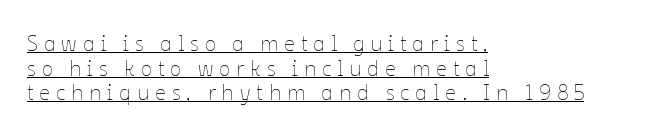
The image shows 21 px text type, upright; set left-aligned, line spacing 1.17x, unusually wide letter spacing (+0.29 em), underlined.
